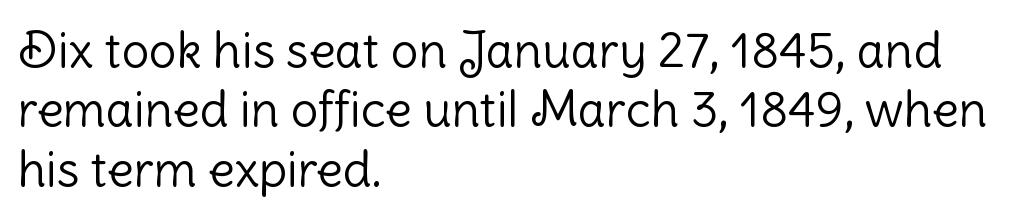
Q: Is the text bold? A: No.
Q: Is the text italic (slanted)? A: No, it is upright.
Q: Is the typeface a serif or a sans-serif typeface? A: Sans-serif.
Q: Is the text underlined? A: No.
Q: How is the paragraph aligned? A: Left-aligned.
Q: Is the spacing between letters normal or unusually wide? A: Normal.
Q: Width (condensed, normal, or wide)? A: Normal.
Q: Stroke contrast? A: Low.
Q: x-height? A: Medium.
Q: Monospaced? A: No.
